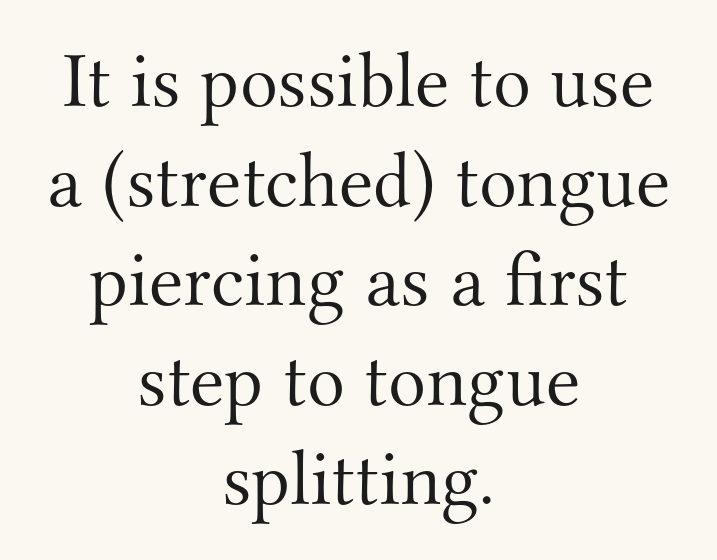
{"serif": "yes", "italic": "no", "bold": "no", "weight": "light", "width": "normal", "stroke_contrast": "medium", "x_height": "small", "monospaced": "no", "underline": "no", "align": "center", "line_spacing": "normal", "line_spacing_ratio": 1.26, "letter_spacing": "normal", "letter_spacing_em": 0.0, "glyph_px": 79}
